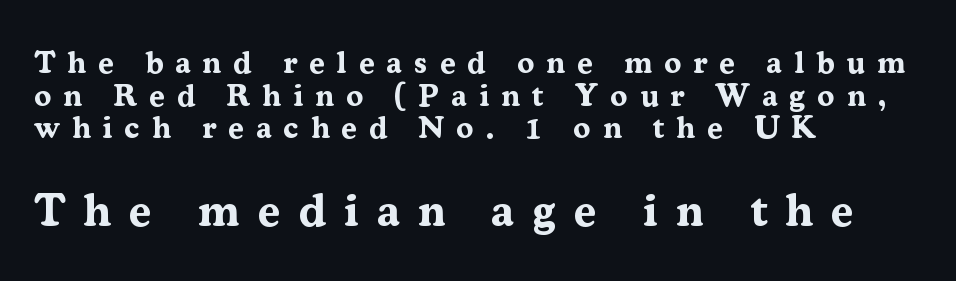
Set as a true bold cut, around the 700 mark. Reading top to bottom, the characters get bigger at the block break. The passage shown is typeset with a serif family. The specimen omits any rule beneath the text block's lines. Letter spacing: wide. Honestly, the rows look squashed on top of each other.
